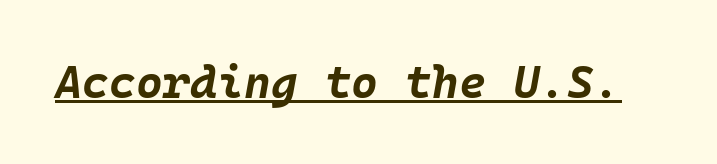
Plenty of ink on the page — the face is bold. The passage shown is underscored from start to finish. Tall strokes in this sample are angled rather than plumb. The gaps between neighbouring characters are ordinary and unremarkable.
